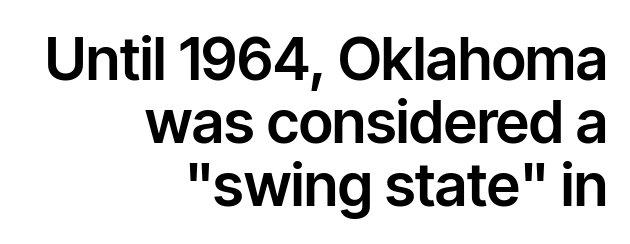
The image shows 59 px sans-serif type, upright; set right-aligned, tight line spacing (1.07x), normal letter spacing, not underlined; low stroke contrast and a medium x-height.
